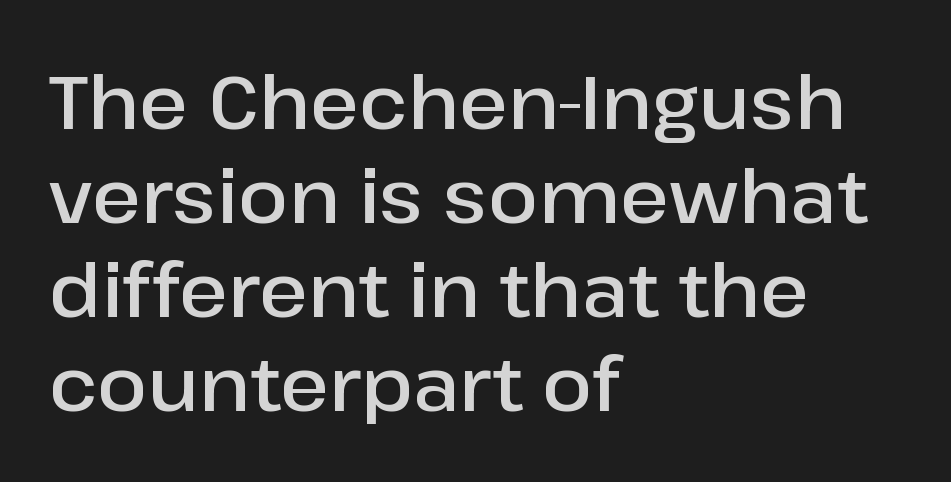
Q: Is the text bold? A: Semi-bold.
Q: Is the text italic (slanted)? A: No, it is upright.
Q: Is the typeface a serif or a sans-serif typeface? A: Sans-serif.
Q: Is the text underlined? A: No.
Q: How is the paragraph aligned? A: Left-aligned.
Q: Is the spacing between letters normal or unusually wide? A: Normal.
Q: Is the spacing between lines tight, normal or loose? A: Normal.
Q: Width (condensed, normal, or wide)? A: Normal.
Q: Stroke contrast? A: Low.
Q: x-height? A: Medium.
Q: Monospaced? A: No.
